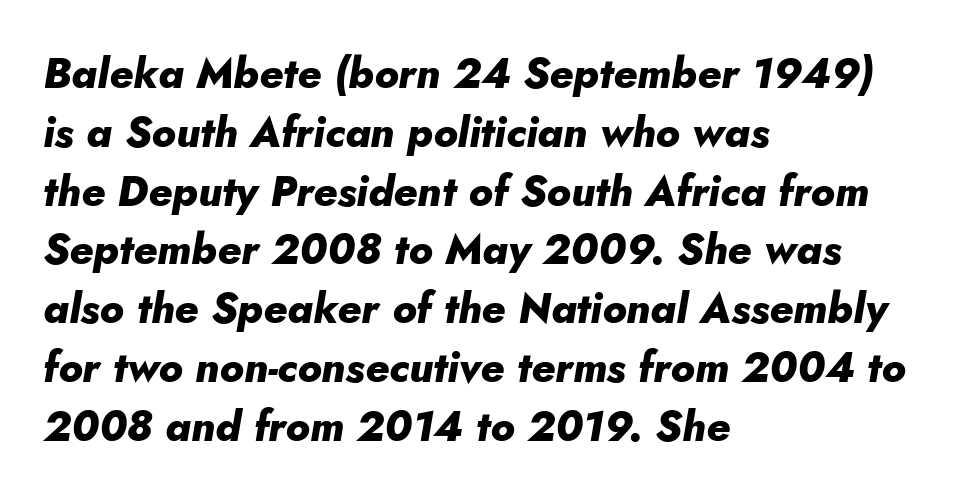
Q: Is the text bold? A: Yes.
Q: Is the text italic (slanted)? A: Yes, it leans right by about 10 degrees.
Q: Is the text underlined? A: No.
Q: How is the paragraph aligned? A: Left-aligned.
Q: Is the spacing between letters normal or unusually wide? A: Normal.
Q: Is the spacing between lines tight, normal or loose? A: Normal.
Q: Width (condensed, normal, or wide)? A: Normal.
Q: Stroke contrast? A: Low.
Q: x-height? A: Small.
Q: Monospaced? A: No.
